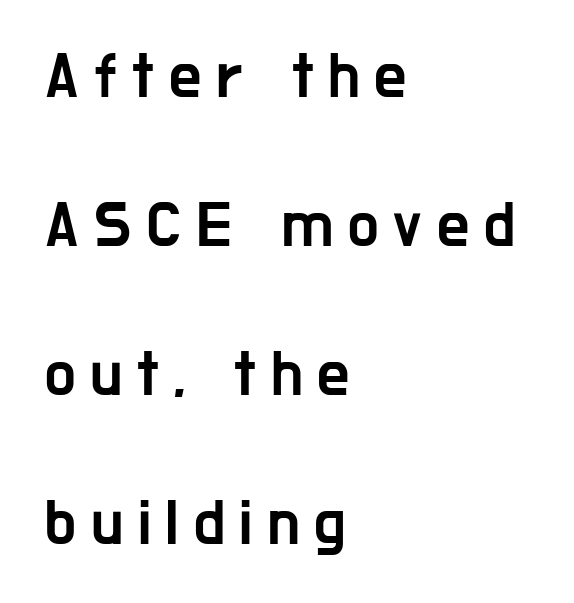
The image shows 64 px condensed sans-serif type, upright; set left-aligned, loose line spacing (2.33x), unusually wide letter spacing (+0.23 em), not underlined; low stroke contrast and a medium x-height.
